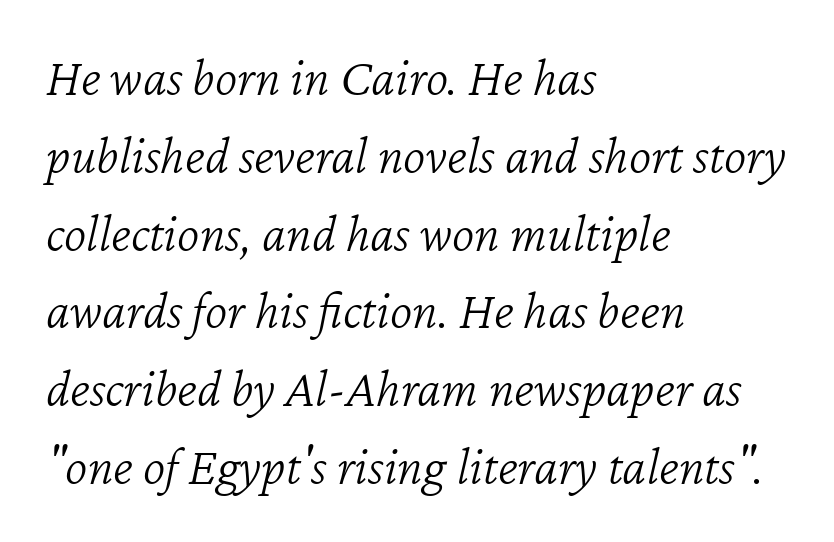
The area under the type is left untouched. Is the block centered? No — it sits flush against the left margin. Baseline-to-baseline distance is the conventional proportion of letter height. The type is set solid horizontally, with unmodified tracking. The rendering uses natural spacing where letterforms have individual widths. Stroke thickness stays within the range of a standard reading face or lighter.
